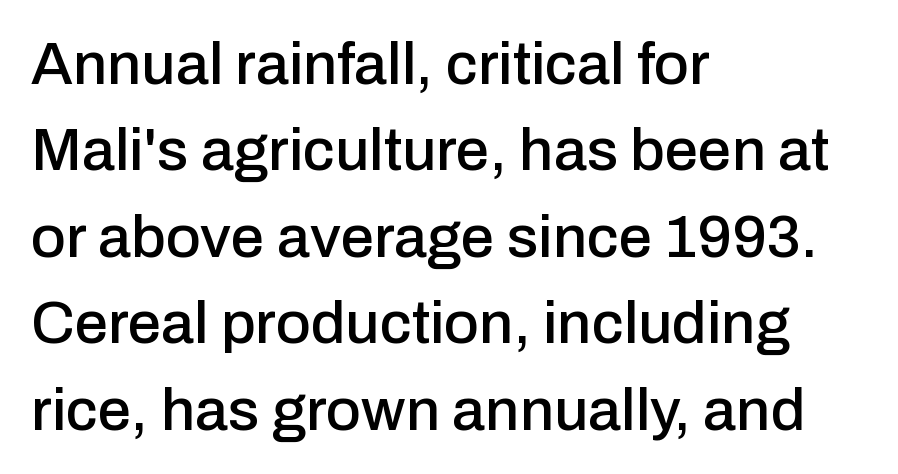
Q: Is the text italic (slanted)? A: No, it is upright.
Q: Is the typeface a serif or a sans-serif typeface? A: Sans-serif.
Q: Is the text underlined? A: No.
Q: How is the paragraph aligned? A: Left-aligned.
Q: Is the spacing between letters normal or unusually wide? A: Normal.
Q: Is the spacing between lines tight, normal or loose? A: Normal.
Q: Width (condensed, normal, or wide)? A: Normal.
Q: Stroke contrast? A: Low.
Q: x-height? A: Medium.
Q: Monospaced? A: No.
